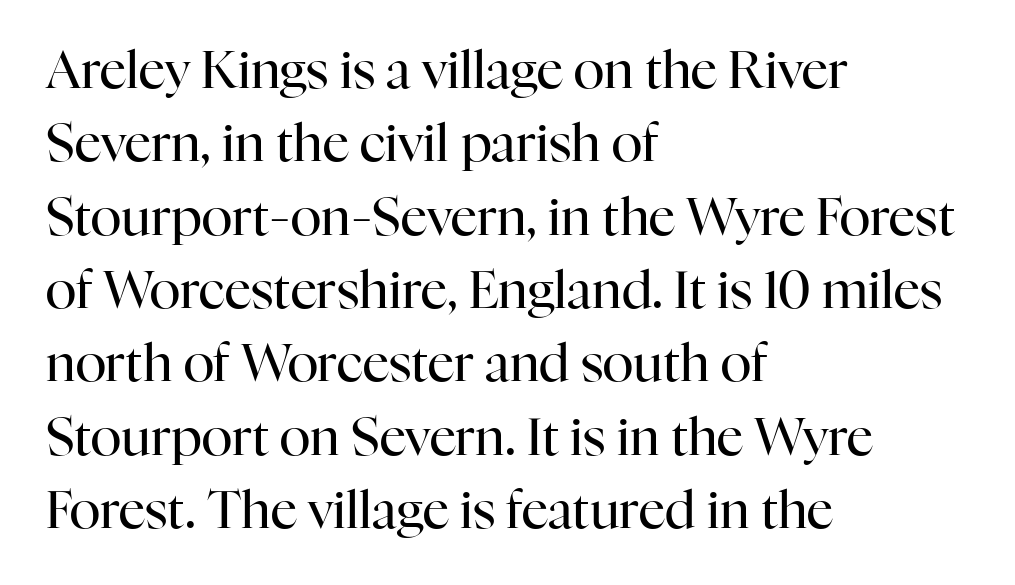
{"serif": "yes", "italic": "no", "bold": "no", "weight": "regular", "width": "normal", "stroke_contrast": "high", "x_height": "medium", "monospaced": "no", "underline": "no", "align": "left", "line_spacing": "normal", "line_spacing_ratio": 1.41, "letter_spacing": "normal", "letter_spacing_em": 0.0, "glyph_px": 52}
